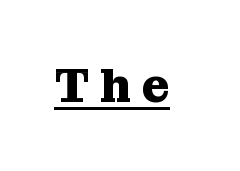
{"serif": "yes", "italic": "no", "bold": "yes", "weight": "heavy", "width": "normal", "stroke_contrast": "medium", "x_height": "medium", "monospaced": "no", "underline": "yes", "letter_spacing": "wide", "letter_spacing_em": 0.22, "glyph_px": 48}
